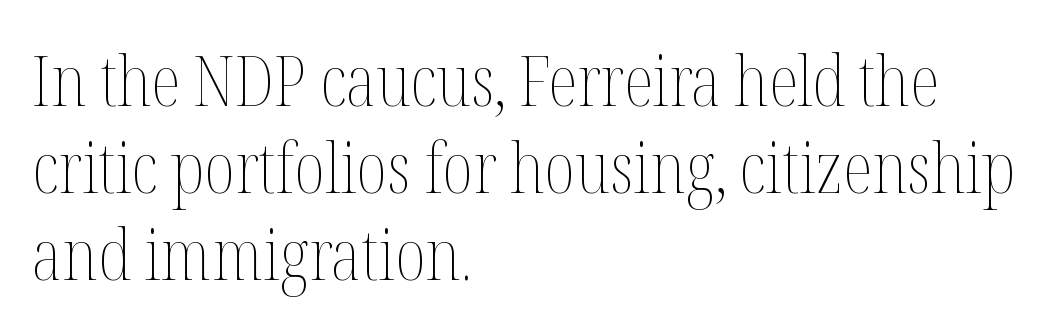
{"italic": "no", "bold": "no", "weight": "thin", "width": "condensed", "stroke_contrast": "medium", "x_height": "medium", "monospaced": "no", "underline": "no", "align": "left", "line_spacing": "normal", "line_spacing_ratio": 1.26, "letter_spacing": "normal", "letter_spacing_em": 0.0, "glyph_px": 69}
